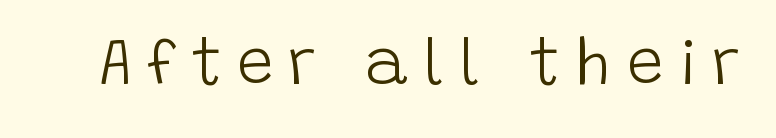
The image shows 65 px light sans-serif type, upright; set unusually wide letter spacing (+0.23 em), not underlined; low stroke contrast and a large x-height.
